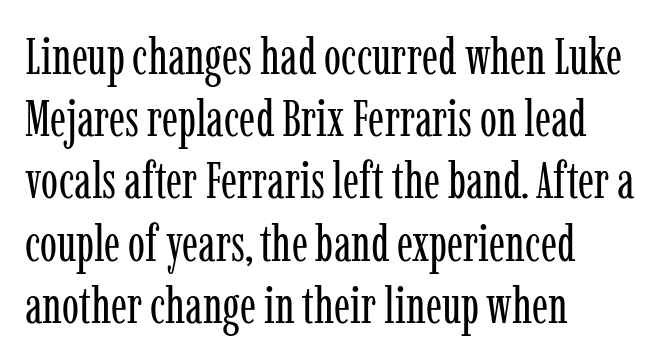
{"serif": "yes", "italic": "no", "bold": "no", "weight": "regular", "width": "condensed", "stroke_contrast": "low", "x_height": "medium", "monospaced": "no", "underline": "no", "align": "left", "line_spacing_ratio": 1.22, "letter_spacing": "normal", "letter_spacing_em": 0.0, "glyph_px": 51}
